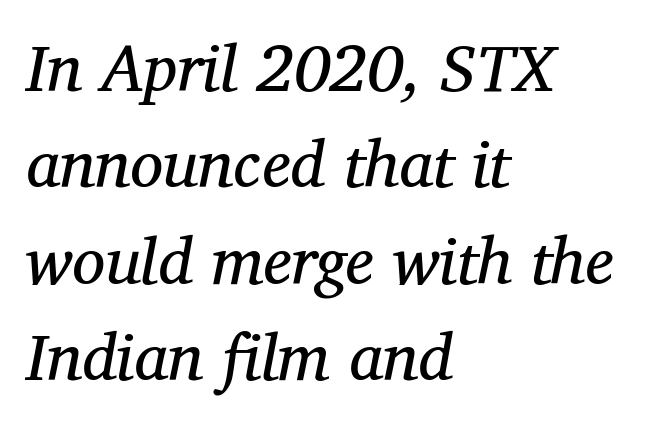
Q: Is the text bold? A: No.
Q: Is the text italic (slanted)? A: Yes, it leans right by about 12 degrees.
Q: Is the typeface a serif or a sans-serif typeface? A: Serif.
Q: Is the text underlined? A: No.
Q: How is the paragraph aligned? A: Left-aligned.
Q: Is the spacing between letters normal or unusually wide? A: Normal.
Q: Is the spacing between lines tight, normal or loose? A: Normal.
Q: Width (condensed, normal, or wide)? A: Normal.
Q: Stroke contrast? A: Medium.
Q: x-height? A: Medium.
Q: Monospaced? A: No.
